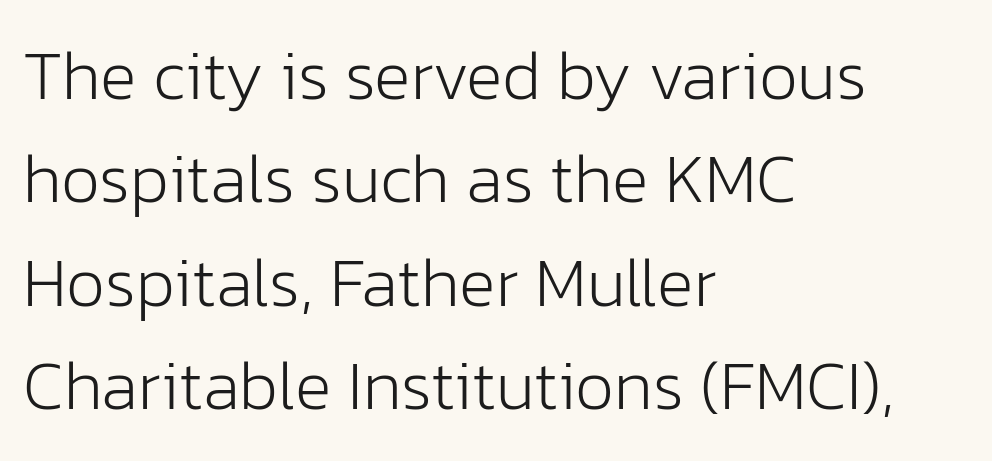
{"serif": "no", "italic": "no", "bold": "no", "weight": "light", "width": "normal", "stroke_contrast": "low", "x_height": "medium", "monospaced": "no", "underline": "no", "align": "left", "line_spacing": "normal", "line_spacing_ratio": 1.5, "letter_spacing": "normal", "letter_spacing_em": 0.0, "glyph_px": 69}
